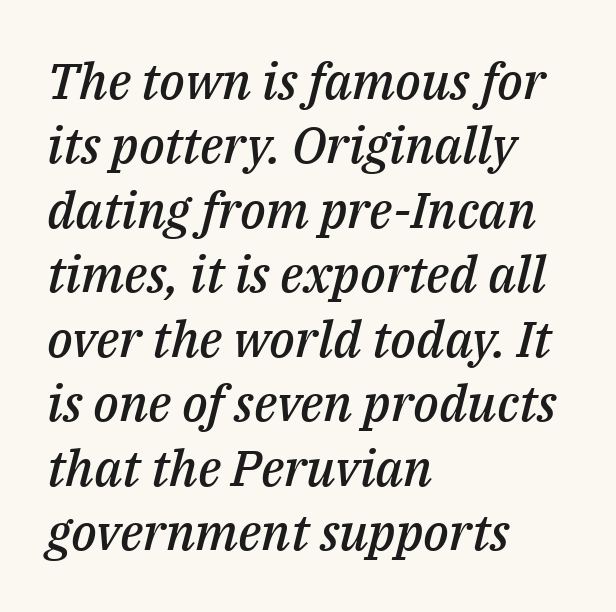
The image shows 50 px semibold type, italic (leaning right); set left-aligned, normal line spacing (1.29x), normal letter spacing, not underlined; medium stroke contrast and a medium x-height.
